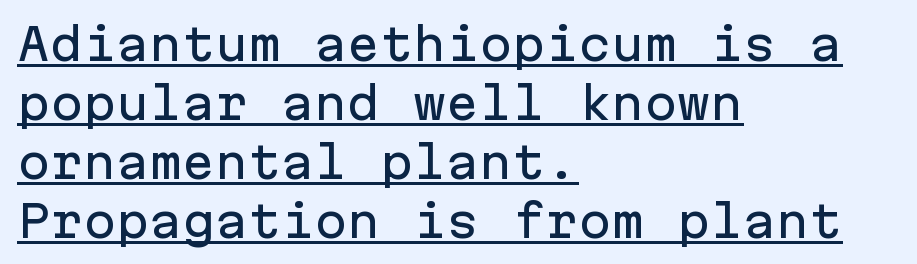
A typesetter would call this monospace, since all characters share one set width. Short note: letters normally spaced. These lines were composed using upright roman letters. In terms of leading, this rendering sits right in the middle. Where is the straight margin? On the left. Somebody hit Ctrl+U on this one — the words are underlined.
